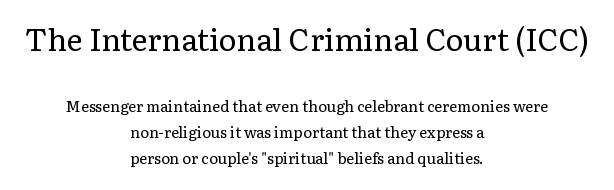
{"serif": "yes", "italic": "no", "bold": "no", "weight": "regular", "width": "normal", "stroke_contrast": "low", "x_height": "medium", "monospaced": "no", "underline": "no", "align": "center", "line_spacing_ratio": 1.71, "letter_spacing": "normal", "letter_spacing_em": 0.0, "larger_block": "first", "size_ratio": 2.0, "glyph_px": 30}
